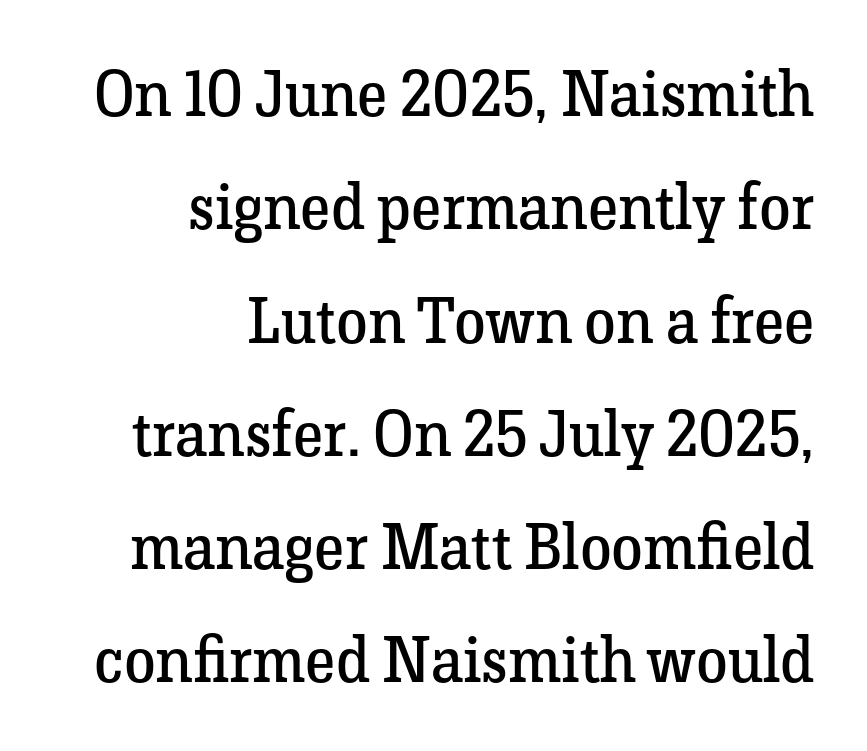
The type is set solid horizontally, with unmodified tracking. This sample has the flowing, uneven cadence of proportional lettering. Nobody drew a line under any word here. This sample uses a serif face. Notice how the stems are strictly vertical — no italics here. The strokes are not fattened; the text isn't bold.
